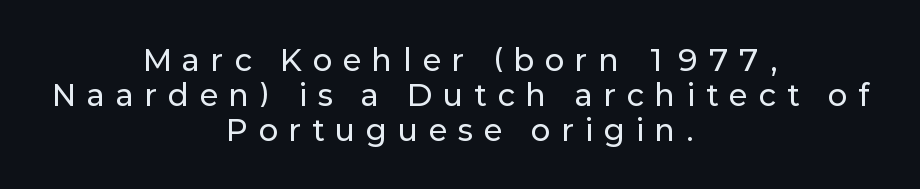
The image shows 29 px sans-serif type, upright; set centered, line spacing 1.2x, unusually wide letter spacing (+0.39 em), not underlined; low stroke contrast and a medium x-height.
